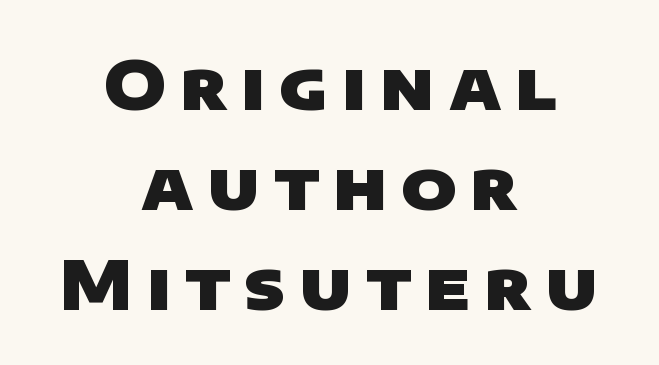
Has an underline been added? It has not. The rendering shows plain stroke endings on the letterforms — a sans-serif design. The text block is weighted toward neither margin, spreading evenly from the middle. Each letter keeps its own natural width here, so spacing adapts to shape. Inter-character spacing is expanded well beyond the font's built-in metrics. Each glyph is drawn with heavy, bold strokes.
